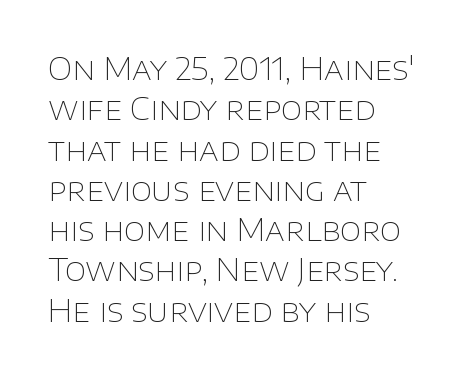
{"serif": "no", "italic": "no", "bold": "no", "weight": "thin", "width": "normal", "stroke_contrast": "low", "x_height": "large", "monospaced": "no", "underline": "no", "align": "left", "line_spacing": "normal", "line_spacing_ratio": 1.3, "letter_spacing": "normal", "letter_spacing_em": 0.0, "glyph_px": 31}
